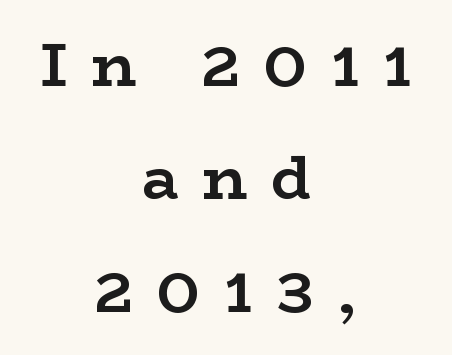
Q: Is the text bold? A: Yes.
Q: Is the text italic (slanted)? A: No, it is upright.
Q: Is the typeface a serif or a sans-serif typeface? A: Serif.
Q: Is the text underlined? A: No.
Q: How is the paragraph aligned? A: Centered.
Q: Is the spacing between letters normal or unusually wide? A: Unusually wide.
Q: Width (condensed, normal, or wide)? A: Wide.
Q: Stroke contrast? A: Low.
Q: x-height? A: Medium.
Q: Monospaced? A: No.
